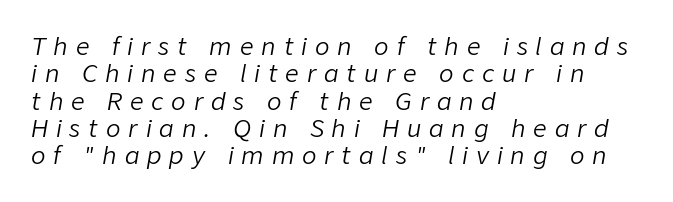
The image shows 24 px text type, italic (leaning right); set left-aligned, tight line spacing (1.14x), unusually wide letter spacing (+0.33 em), not underlined.
